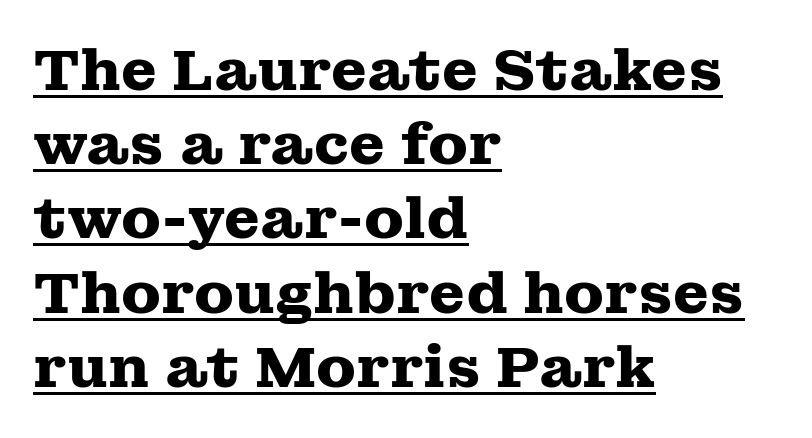
The gaps between neighbouring characters are ordinary and unremarkable. Horizontally, the lines are justified to the leading edge only. This is heavy type, rendered in bold. The glyphs are accompanied by a horizontal stroke just below them. Tall strokes in this sample are plumb rather than angled.
